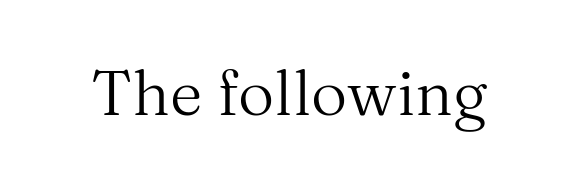
A typesetter would mark this as roman, not italic. You could not count columns in this text — the font is proportionally spaced. The passage shown has conventional tracking throughout. Is the type heavy? It reads as light-to-regular instead. Observe the serifs anchoring each vertical stroke in this sample. Rule under the text: the space is simply empty.
